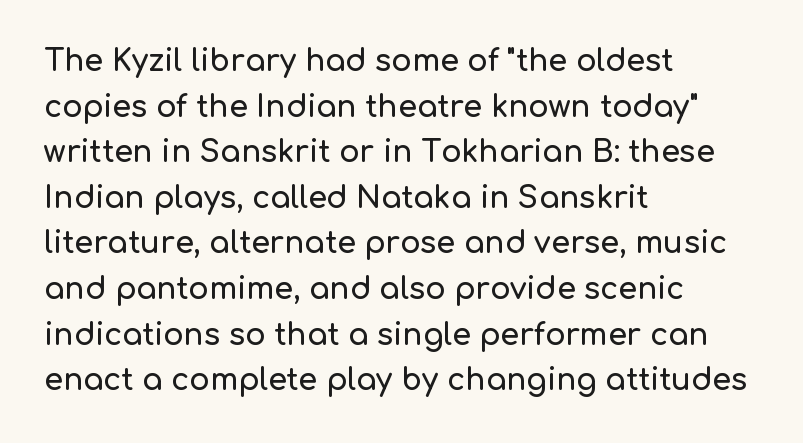
Q: Is the text italic (slanted)? A: No, it is upright.
Q: Is the typeface a serif or a sans-serif typeface? A: Sans-serif.
Q: Is the text underlined? A: No.
Q: How is the paragraph aligned? A: Left-aligned.
Q: Is the spacing between letters normal or unusually wide? A: Normal.
Q: Is the spacing between lines tight, normal or loose? A: Normal.
Q: Width (condensed, normal, or wide)? A: Normal.
Q: Stroke contrast? A: Low.
Q: x-height? A: Medium.
Q: Monospaced? A: No.
